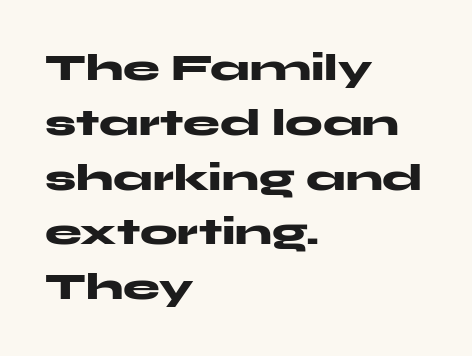
{"serif": "no", "italic": "no", "bold": "yes", "weight": "heavy", "width": "wide", "stroke_contrast": "medium", "x_height": "medium", "monospaced": "no", "underline": "no", "align": "left", "line_spacing": "normal", "line_spacing_ratio": 1.48, "letter_spacing": "normal", "letter_spacing_em": 0.0, "glyph_px": 37}
